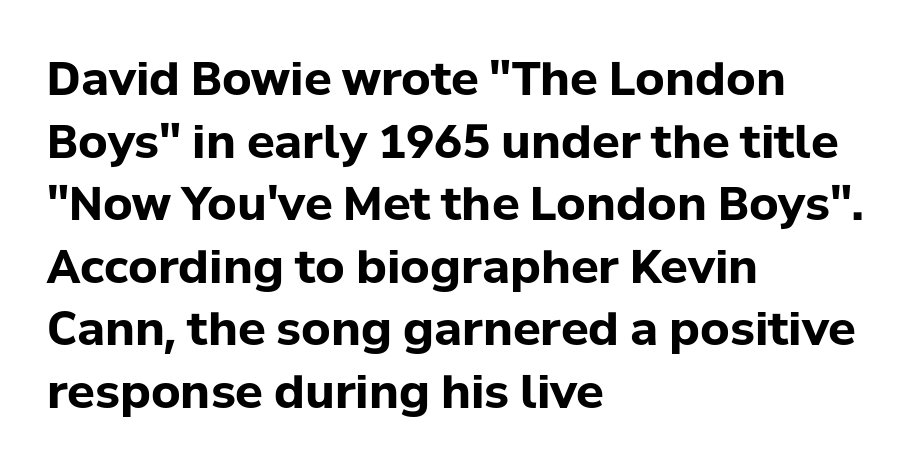
Unlike italic type, these characters show no tilt at all. The strokes are fattened all the way to bold. Vertically, the passage feels balanced, rows spaced as you'd expect. The letters advance in unequal steps, a hallmark of proportional type. This rendering features lettering with no underline. Observe the ordinary spacing: letters are neighbours, not strangers.
